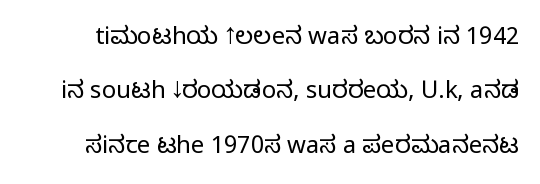
The image shows 24 px text type, upright; set loose line spacing (2.27x), normal letter spacing, not underlined.
